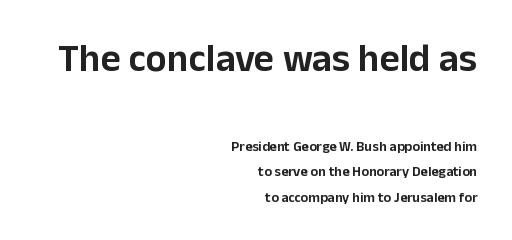
It's the straight-up-and-down kind of type. Looks like regular typesetting: each glyph gets only the width it needs. The designer went with a sans here, leaving each stem footless. Does the copy run flush right? Yes — the right margin is perfectly even.
